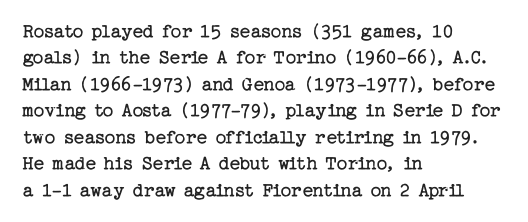
Q: Is the text bold? A: No.
Q: Is the text italic (slanted)? A: No, it is upright.
Q: Is the text underlined? A: No.
Q: How is the paragraph aligned? A: Left-aligned.
Q: Is the spacing between letters normal or unusually wide? A: Normal.
Q: Is the spacing between lines tight, normal or loose? A: Normal.
